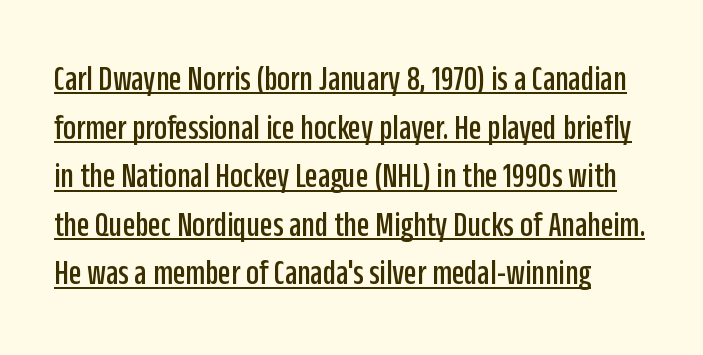
{"serif": "no", "italic": "no", "width": "condensed", "stroke_contrast": "low", "x_height": "large", "monospaced": "no", "underline": "yes", "line_spacing": "normal", "line_spacing_ratio": 1.35, "letter_spacing": "normal", "letter_spacing_em": 0.0, "glyph_px": 36}
